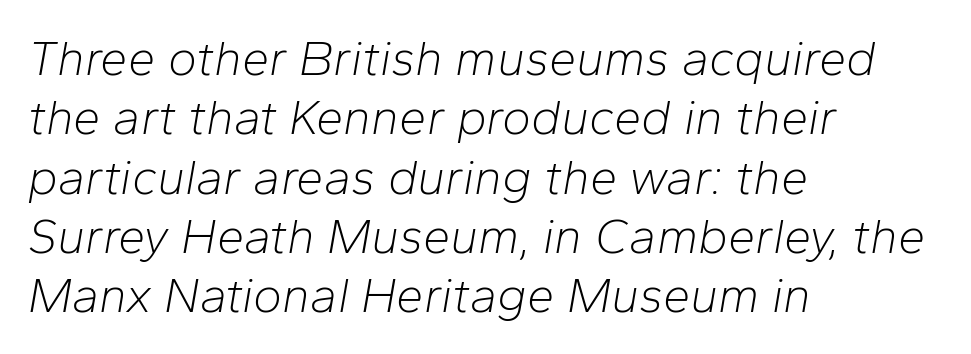
{"italic": "yes", "lean": "right", "slant_degrees": 10, "bold": "no", "weight": "light", "width": "normal", "stroke_contrast": "low", "x_height": "medium", "monospaced": "no", "underline": "no", "align": "left", "line_spacing_ratio": 1.21, "letter_spacing": "normal", "letter_spacing_em": 0.0, "glyph_px": 49}
